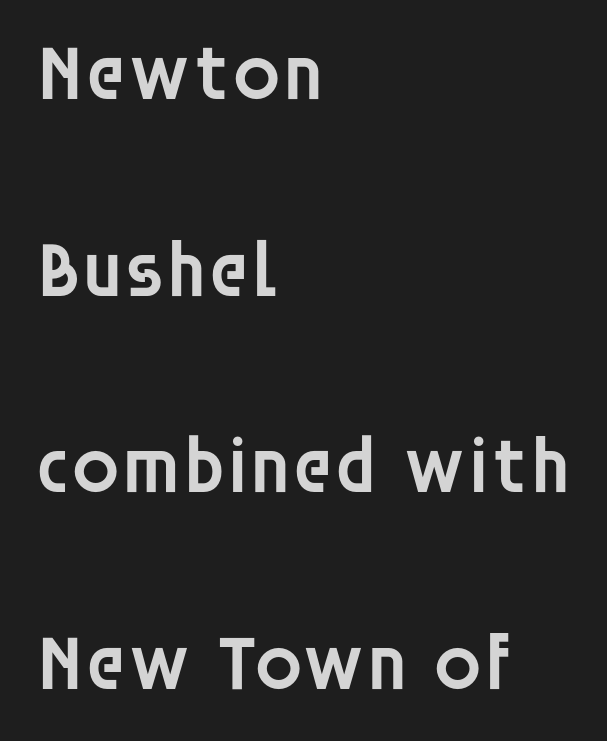
The image shows 79 px semibold sans-serif type, upright; set left-aligned, loose line spacing (2.49x), normal letter spacing, not underlined; low stroke contrast and a large x-height.
